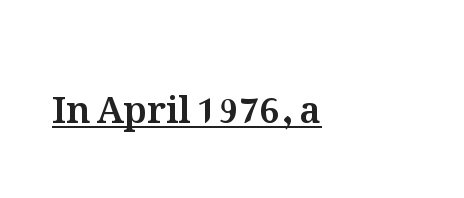
The image shows 37 px text type, upright; set left-aligned, normal letter spacing, underlined; medium stroke contrast and a medium x-height.
